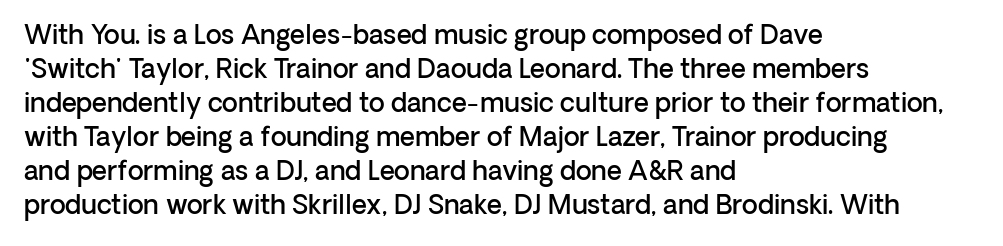
The image shows 26 px text type, upright; set left-aligned, normal line spacing (1.31x), normal letter spacing, not underlined.
